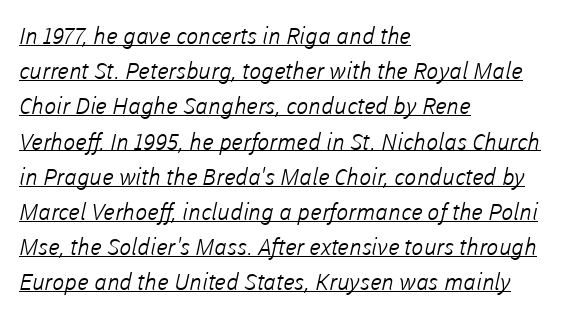
Like a heading marked for emphasis, these lines bear an underscore. The characters are drawn with everyday or finer stroke widths. One glance says typical: line gaps are just what's usual. Students, note that the glyphs here touch the page at normal intervals.
